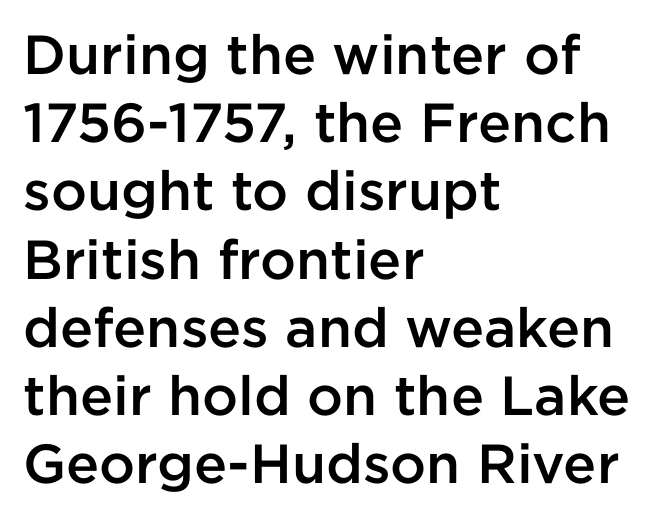
The image shows 55 px semibold sans-serif type, upright; set left-aligned, line spacing 1.24x, normal letter spacing, not underlined; low stroke contrast and a medium x-height.
